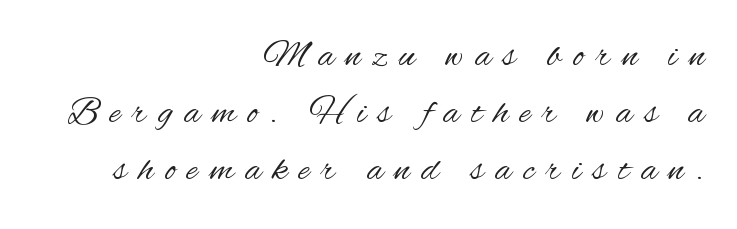
{"serif": "no", "bold": "no", "weight": "regular", "width": "condensed", "stroke_contrast": "medium", "x_height": "small", "monospaced": "no", "underline": "no", "align": "right", "line_spacing": "normal", "line_spacing_ratio": 1.5, "letter_spacing": "wide", "letter_spacing_em": 0.31, "glyph_px": 38}
